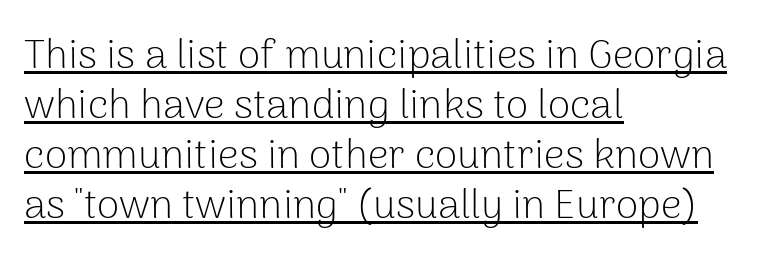
Q: Is the text bold? A: No.
Q: Is the text italic (slanted)? A: No, it is upright.
Q: Is the typeface a serif or a sans-serif typeface? A: Sans-serif.
Q: Is the text underlined? A: Yes.
Q: How is the paragraph aligned? A: Left-aligned.
Q: Is the spacing between letters normal or unusually wide? A: Normal.
Q: Width (condensed, normal, or wide)? A: Normal.
Q: Stroke contrast? A: Low.
Q: x-height? A: Medium.
Q: Monospaced? A: No.
